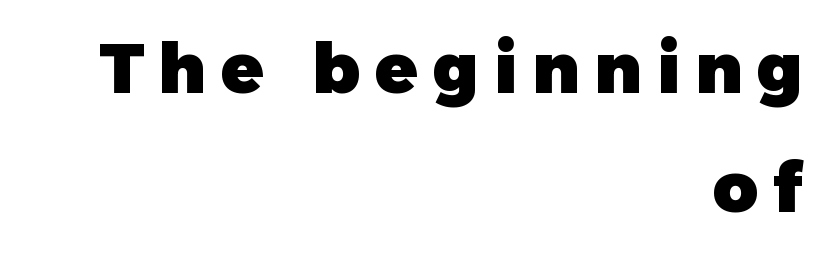
Q: Is the text bold? A: Yes.
Q: Is the text italic (slanted)? A: No, it is upright.
Q: Is the typeface a serif or a sans-serif typeface? A: Sans-serif.
Q: Is the text underlined? A: No.
Q: How is the paragraph aligned? A: Right-aligned.
Q: Is the spacing between letters normal or unusually wide? A: Unusually wide.
Q: Is the spacing between lines tight, normal or loose? A: Normal.
Q: Width (condensed, normal, or wide)? A: Normal.
Q: Stroke contrast? A: Low.
Q: x-height? A: Medium.
Q: Monospaced? A: No.
